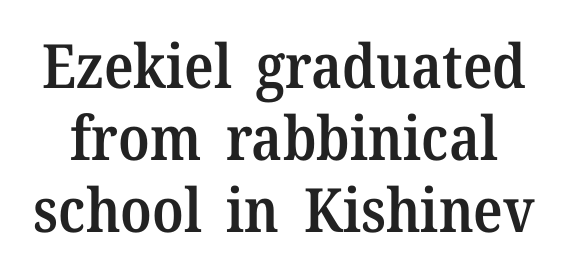
{"serif": "yes", "italic": "no", "bold": "semi", "weight": "semibold", "width": "normal", "stroke_contrast": "medium", "x_height": "medium", "monospaced": "no", "underline": "no", "line_spacing_ratio": 1.18, "letter_spacing": "normal", "letter_spacing_em": 0.0, "glyph_px": 61}
